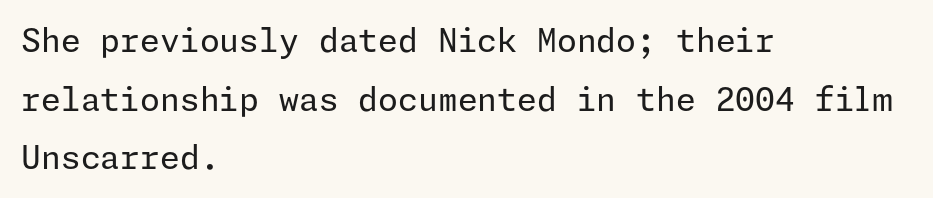
Q: Is the text bold? A: No.
Q: Is the text italic (slanted)? A: No, it is upright.
Q: Is the typeface a serif or a sans-serif typeface? A: Sans-serif.
Q: Is the text underlined? A: No.
Q: How is the paragraph aligned? A: Left-aligned.
Q: Is the spacing between letters normal or unusually wide? A: Normal.
Q: Width (condensed, normal, or wide)? A: Normal.
Q: Stroke contrast? A: Low.
Q: x-height? A: Medium.
